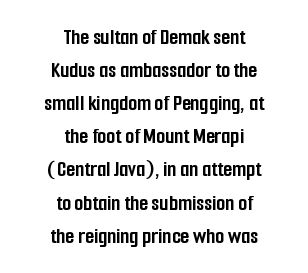
{"italic": "no", "bold": "yes", "underline": "no", "align": "center", "line_spacing": "normal", "line_spacing_ratio": 1.44, "letter_spacing": "normal", "letter_spacing_em": 0.0, "glyph_px": 23}
